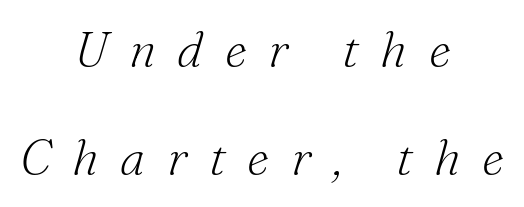
{"serif": "yes", "italic": "yes", "lean": "right", "slant_degrees": 16, "bold": "no", "weight": "light", "width": "normal", "stroke_contrast": "medium", "x_height": "small", "monospaced": "no", "underline": "no", "align": "center", "line_spacing": "loose", "line_spacing_ratio": 2.2, "letter_spacing": "wide", "letter_spacing_em": 0.44, "glyph_px": 49}
